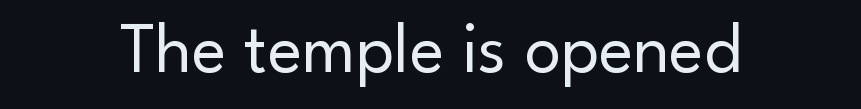
The image shows 72 px regular-weight sans-serif type, upright; set normal letter spacing, not underlined; low stroke contrast and a small x-height.
